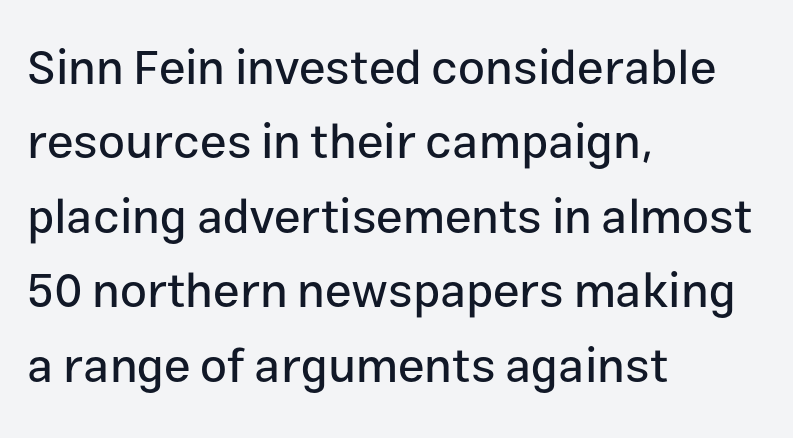
{"serif": "no", "italic": "no", "width": "normal", "stroke_contrast": "low", "x_height": "medium", "monospaced": "no", "underline": "no", "align": "left", "line_spacing": "normal", "line_spacing_ratio": 1.55, "letter_spacing": "normal", "letter_spacing_em": 0.0, "glyph_px": 48}
